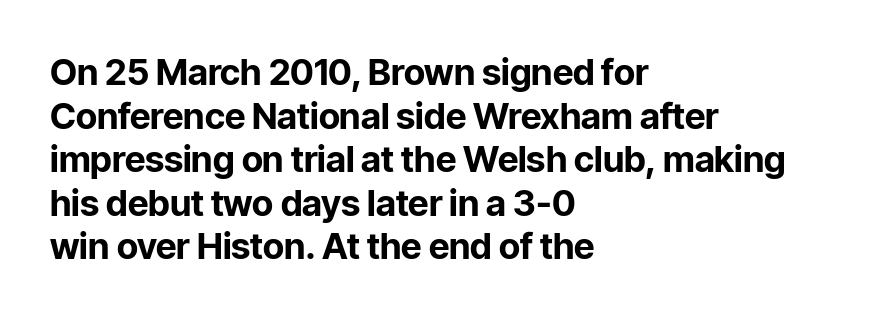
Which margin do the lines hug? The left one — the right edge is uneven. The typeface chosen for these lines omits serifs. Lines of text with bare space underneath. Typographic density is high because the face is bold. Ascenders rise straight up at ninety degrees. Tracking value appears to be zero — textbook default spacing.
